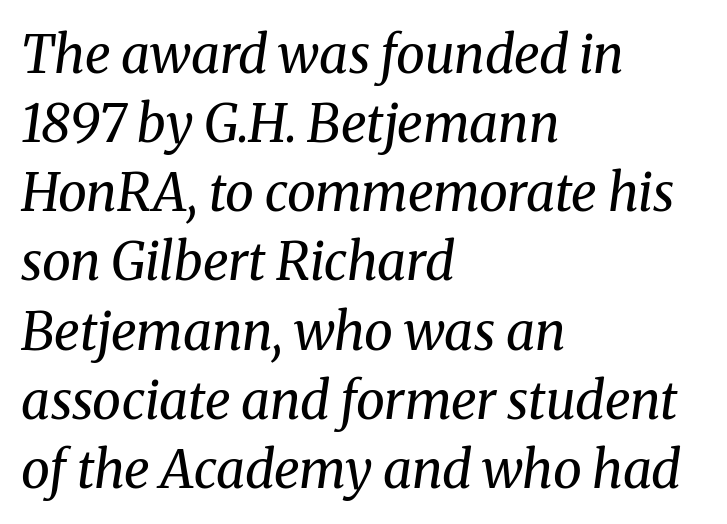
The image shows 52 px regular-weight serif type, italic (leaning right); set left-aligned, normal line spacing (1.33x), normal letter spacing, not underlined; medium stroke contrast and a medium x-height.
